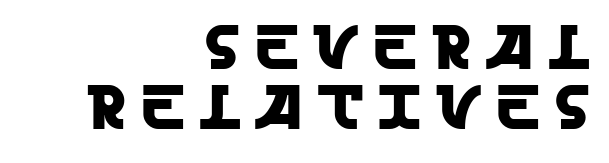
Notice how the passage keeps a crisp vertical edge on the right only. The characters display no serif detailing; their extremities are plain. No word sits above an underline. Letter spacing: wide. Spacing verdict: proportional, widths tailored to each character. The specimen reads as upright at a glance.
